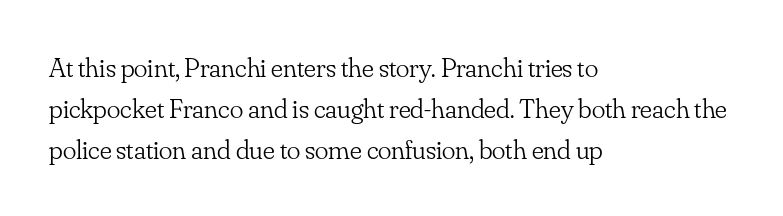
The passage shown has conventional tracking throughout. Posture: vertical. Beneath every word, the page is bare. The passage shown is typeset with a serif family.
